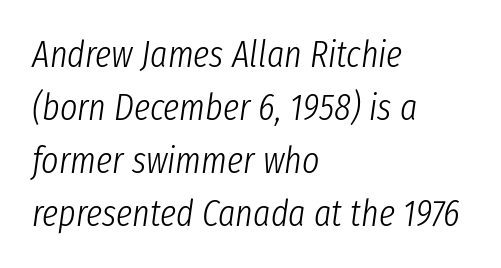
Q: Is the text bold? A: No.
Q: Is the text italic (slanted)? A: Yes, it leans right by about 8 degrees.
Q: Is the text underlined? A: No.
Q: How is the paragraph aligned? A: Left-aligned.
Q: Is the spacing between letters normal or unusually wide? A: Normal.
Q: Is the spacing between lines tight, normal or loose? A: Normal.
Q: Width (condensed, normal, or wide)? A: Condensed.
Q: Stroke contrast? A: Low.
Q: x-height? A: Medium.
Q: Monospaced? A: No.
